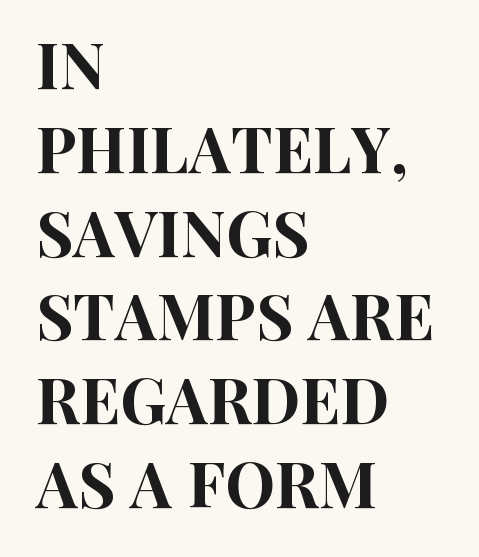
The image shows 63 px condensed sans-serif type, upright; set left-aligned, normal line spacing (1.33x), normal letter spacing, not underlined; high stroke contrast and a large x-height.
